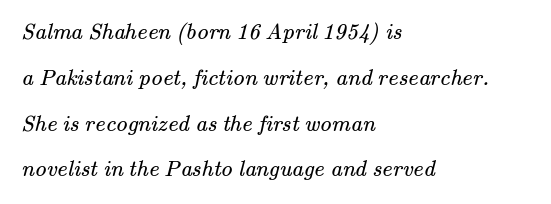
Q: Is the text bold? A: No.
Q: Is the text underlined? A: No.
Q: How is the paragraph aligned? A: Left-aligned.
Q: Is the spacing between letters normal or unusually wide? A: Normal.
Q: Is the spacing between lines tight, normal or loose? A: Loose.
